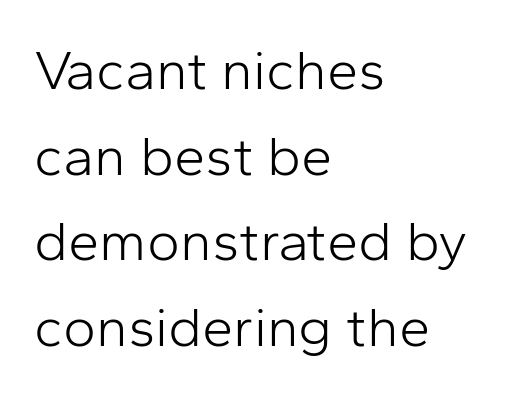
The strip under each line holds only bare page. The rendering uses natural spacing where letterforms have individual widths. Each line starts at the same left margin while the right side varies. It's the straight-up-and-down kind of type. Serif or sans? Sans — the stroke terminals are bare.
